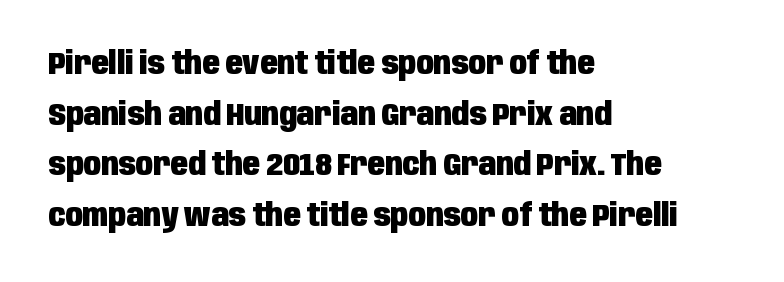
These lines sit exactly where default settings would place them. Posture: upright roman. The rendering uses natural spacing where letterforms have individual widths. Inter-character spacing is left at the font's built-in metrics. The passage is arranged the way most books set body copy — flush left. Classification — sans serif.
